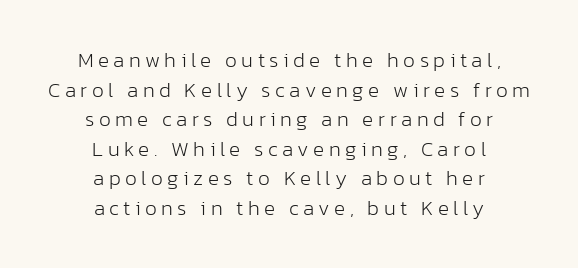
Q: Is the text bold? A: No.
Q: Is the text italic (slanted)? A: No, it is upright.
Q: Is the text underlined? A: No.
Q: How is the paragraph aligned? A: Centered.
Q: Is the spacing between letters normal or unusually wide? A: Unusually wide.
Q: Is the spacing between lines tight, normal or loose? A: Normal.
